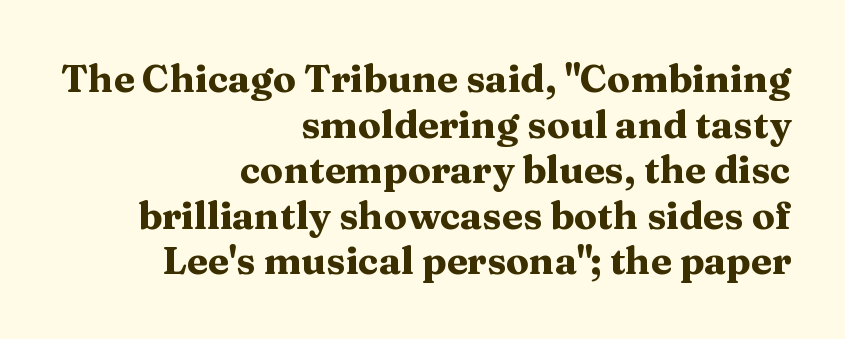
The image shows 38 px heavy, wide serif type, upright; set right-aligned, line spacing 1.2x, normal letter spacing, not underlined; medium stroke contrast and a medium x-height.
